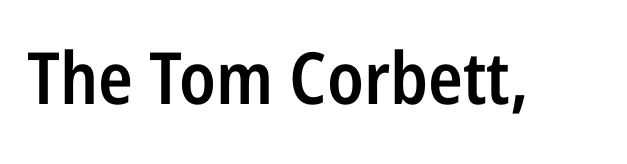
Varying glyph widths throughout — classic text-font behaviour. The space beneath each line is pristine and unruled. Letter spacing: default. Letterform terminals end flat and unadorned throughout the passage.
